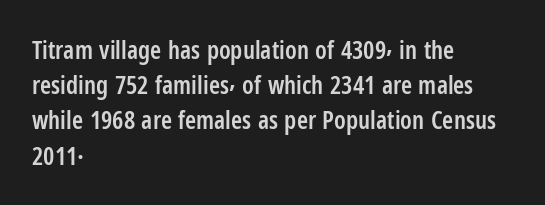
The image shows 25 px text type, upright; set left-aligned, normal line spacing (1.41x), normal letter spacing, not underlined.
